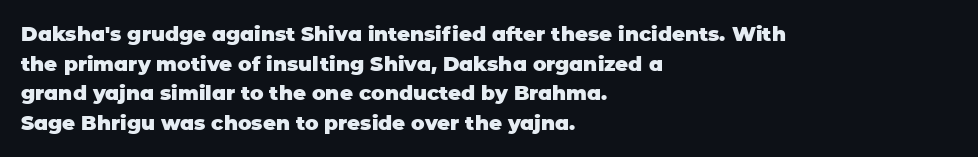
The rendering uses a bold face; every stroke is thick and dark. Compared with a centered layout, this one pins lines to the left instead. Underline: absent. In terms of letterspacing, this is plain default setting. Italic: no, the glyphs are upright roman. How would I describe the line gaps? Plain and ordinary.
